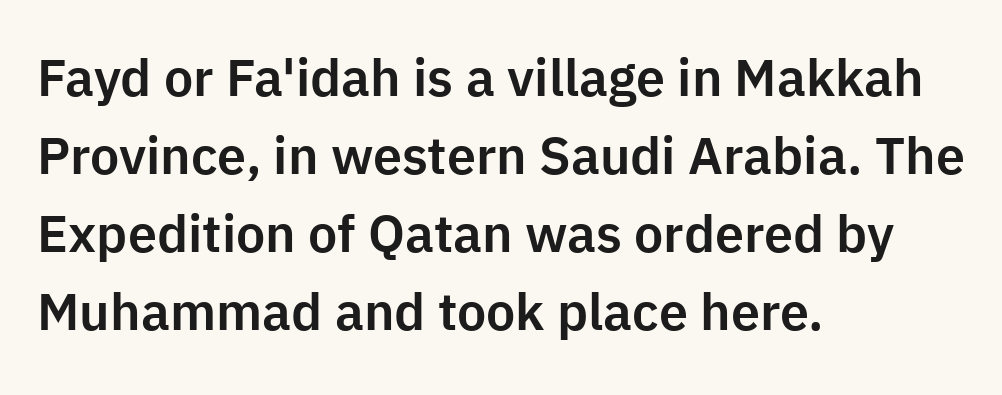
Q: Is the text italic (slanted)? A: No, it is upright.
Q: Is the typeface a serif or a sans-serif typeface? A: Sans-serif.
Q: Is the text underlined? A: No.
Q: How is the paragraph aligned? A: Left-aligned.
Q: Is the spacing between letters normal or unusually wide? A: Normal.
Q: Is the spacing between lines tight, normal or loose? A: Normal.
Q: Width (condensed, normal, or wide)? A: Normal.
Q: Stroke contrast? A: Low.
Q: x-height? A: Medium.
Q: Monospaced? A: No.
